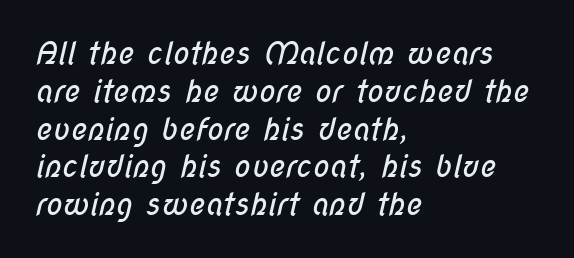
The horizontal fit of the characters is conventional and even. A classic flush-left, rag-right setting is used for this passage. Serif or sans? Sans — the stroke terminals are bare. Caption: face not bold, strokes unweighted. Varying glyph widths throughout — classic text-font behaviour. Underlining? Definitely not there.
